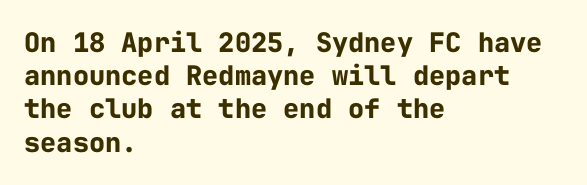
The image shows 27 px bold type, upright; set left-aligned, line spacing 1.23x, normal letter spacing, not underlined.
